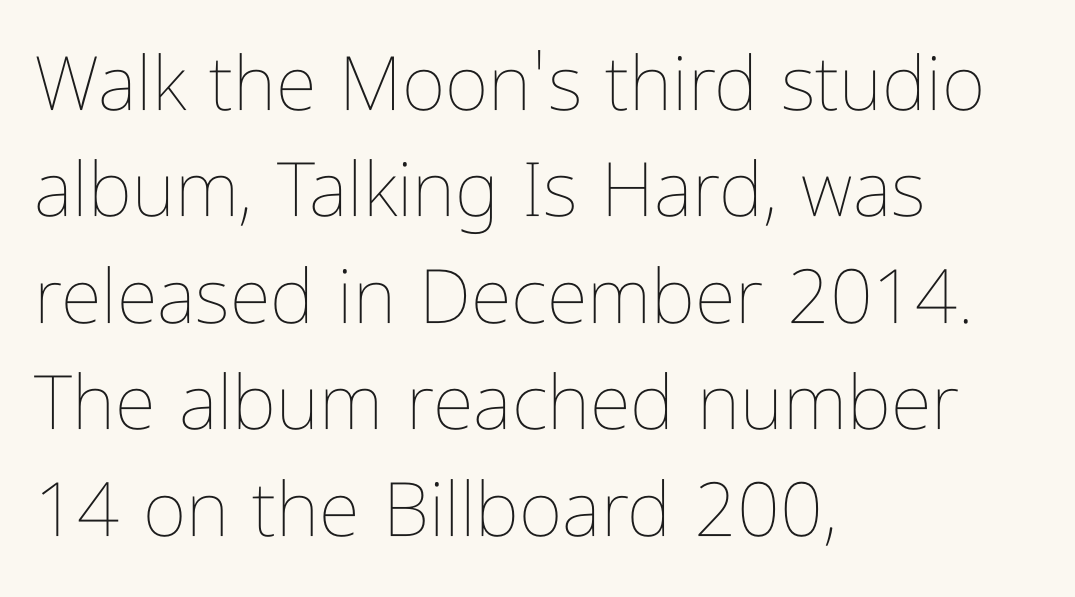
{"italic": "no", "bold": "no", "weight": "thin", "width": "condensed", "stroke_contrast": "low", "x_height": "medium", "monospaced": "no", "underline": "no", "align": "left", "line_spacing": "normal", "line_spacing_ratio": 1.42, "letter_spacing": "normal", "letter_spacing_em": 0.0, "glyph_px": 75}
